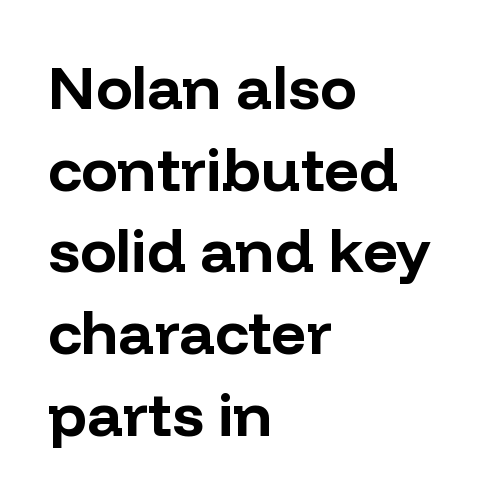
{"serif": "no", "italic": "no", "bold": "yes", "weight": "bold", "width": "normal", "stroke_contrast": "low", "x_height": "medium", "monospaced": "no", "underline": "no", "align": "left", "line_spacing": "normal", "line_spacing_ratio": 1.34, "letter_spacing": "normal", "letter_spacing_em": 0.0, "glyph_px": 61}
